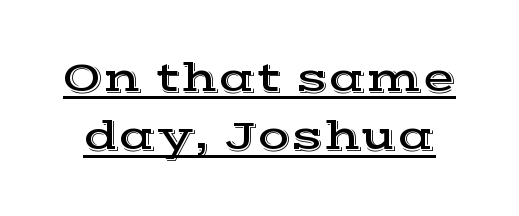
{"serif": "yes", "italic": "no", "width": "wide", "x_height": "medium", "monospaced": "no", "underline": "yes", "line_spacing": "normal", "line_spacing_ratio": 1.36, "letter_spacing": "normal", "letter_spacing_em": 0.0, "glyph_px": 43}
